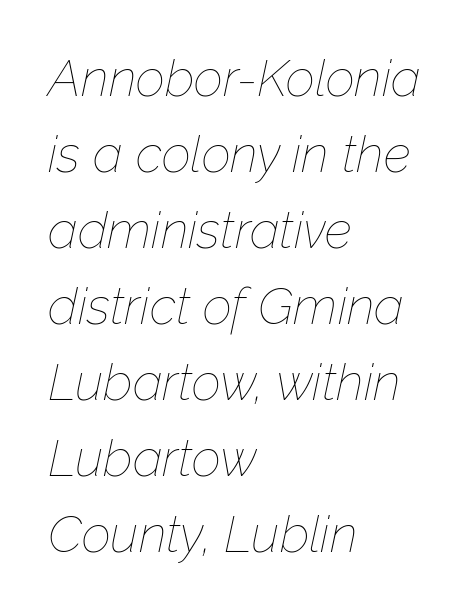
{"italic": "yes", "lean": "right", "slant_degrees": 12, "bold": "no", "weight": "thin", "width": "normal", "stroke_contrast": "low", "x_height": "medium", "monospaced": "no", "underline": "no", "align": "left", "line_spacing": "normal", "line_spacing_ratio": 1.49, "letter_spacing": "normal", "letter_spacing_em": 0.0, "glyph_px": 51}
